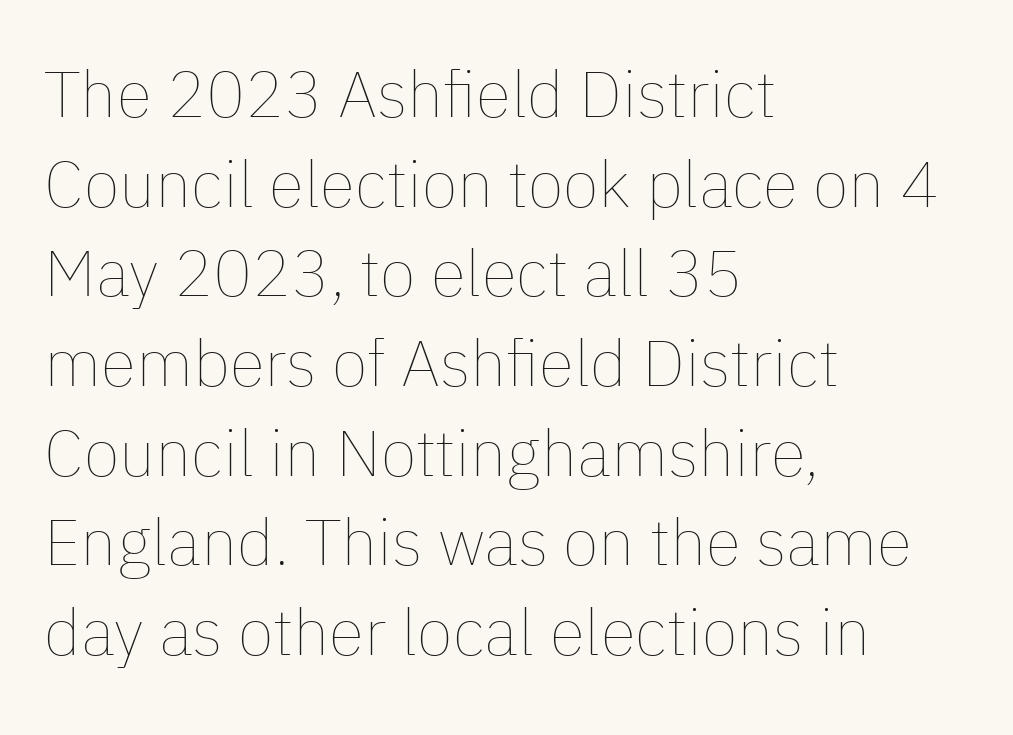
{"italic": "no", "bold": "no", "weight": "thin", "width": "normal", "stroke_contrast": "low", "x_height": "medium", "monospaced": "no", "underline": "no", "align": "left", "line_spacing": "normal", "line_spacing_ratio": 1.38, "letter_spacing": "normal", "letter_spacing_em": 0.0, "glyph_px": 65}
